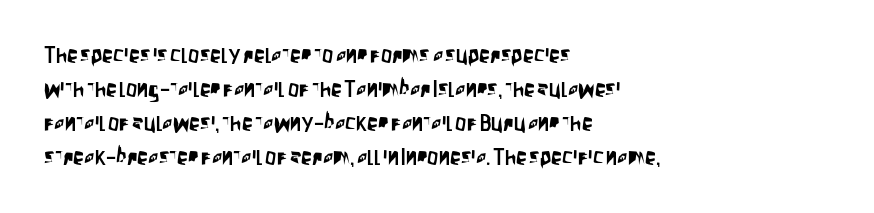
The image shows 22 px text type, upright; set left-aligned, normal line spacing (1.54x), normal letter spacing, not underlined.
